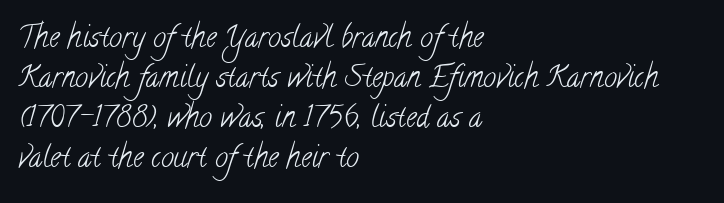
{"serif": "yes", "bold": "no", "weight": "light", "width": "condensed", "stroke_contrast": "low", "x_height": "small", "monospaced": "no", "underline": "no", "align": "left", "line_spacing": "normal", "line_spacing_ratio": 1.38, "letter_spacing": "normal", "letter_spacing_em": 0.0, "glyph_px": 29}
